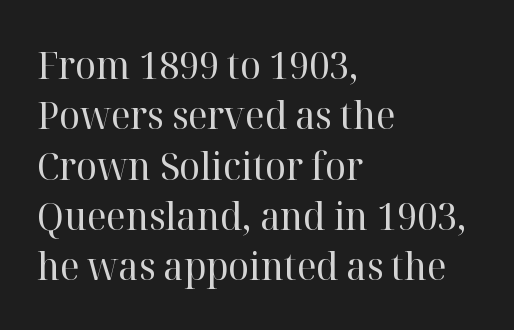
Q: Is the text bold? A: No.
Q: Is the text italic (slanted)? A: No, it is upright.
Q: Is the typeface a serif or a sans-serif typeface? A: Serif.
Q: Is the text underlined? A: No.
Q: How is the paragraph aligned? A: Left-aligned.
Q: Is the spacing between letters normal or unusually wide? A: Normal.
Q: Is the spacing between lines tight, normal or loose? A: Normal.
Q: Width (condensed, normal, or wide)? A: Normal.
Q: Stroke contrast? A: High.
Q: x-height? A: Medium.
Q: Monospaced? A: No.
